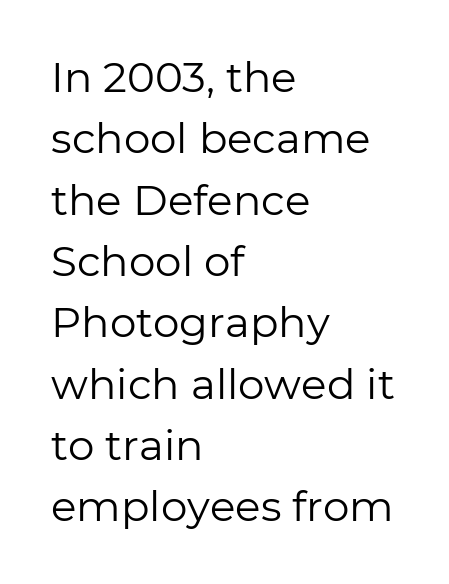
Vertical stems look standard width or narrower in stroke. The font's upright variant was chosen for this text. Regular leading. Each row of text sits above clean, open space.
